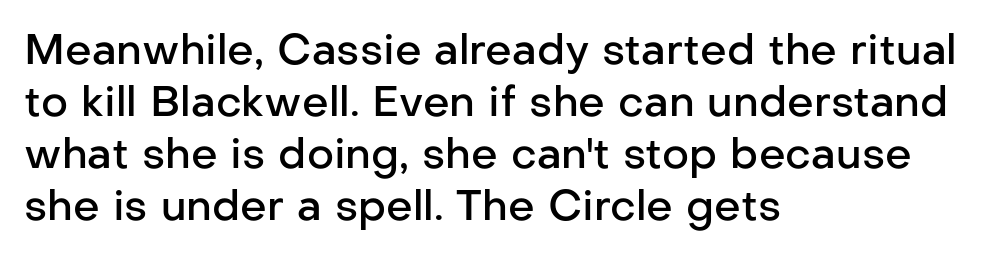
{"serif": "no", "italic": "no", "bold": "semi", "weight": "semibold", "width": "normal", "stroke_contrast": "low", "x_height": "medium", "monospaced": "no", "underline": "no", "align": "left", "line_spacing_ratio": 1.24, "letter_spacing": "normal", "letter_spacing_em": 0.0, "glyph_px": 42}
